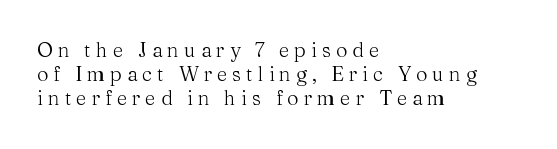
The image shows 20 px text type, upright; set left-aligned, line spacing 1.21x, unusually wide letter spacing (+0.25 em), not underlined.
